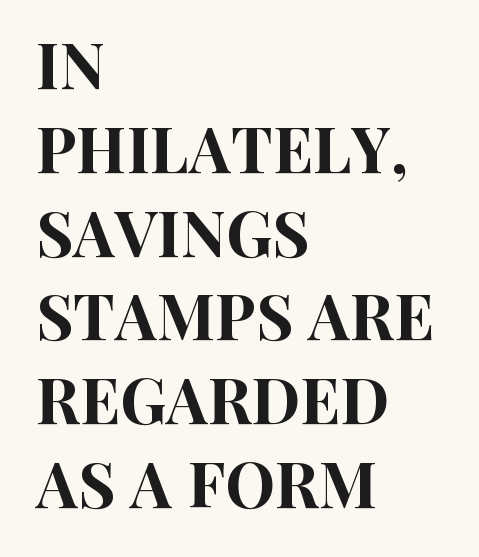
{"serif": "no", "italic": "no", "width": "condensed", "stroke_contrast": "high", "x_height": "large", "monospaced": "no", "underline": "no", "align": "left", "line_spacing": "normal", "line_spacing_ratio": 1.33, "letter_spacing": "normal", "letter_spacing_em": 0.0, "glyph_px": 63}
